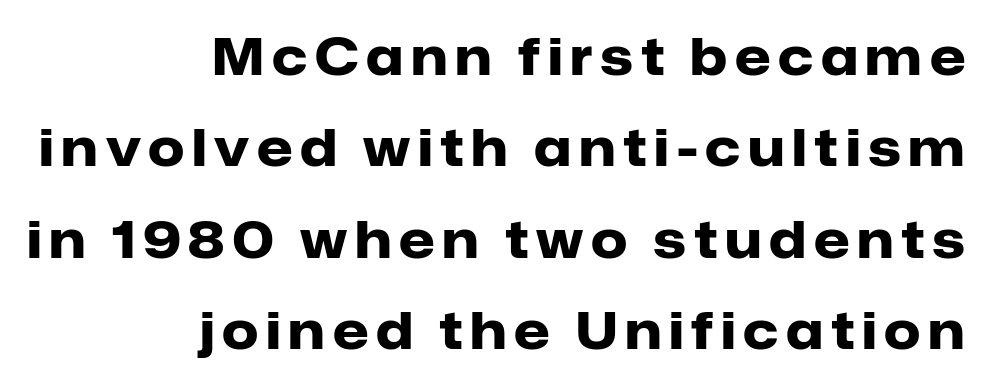
Each line ends at the same right margin while the left side varies. On the weight axis this lands at bold, roughly 700. Character widths vary here, with narrow letters taking less room than wide ones. No italicization has been applied; the sample stays upright. A sans-serif font was chosen for this passage. Underlining? Definitely not there.
